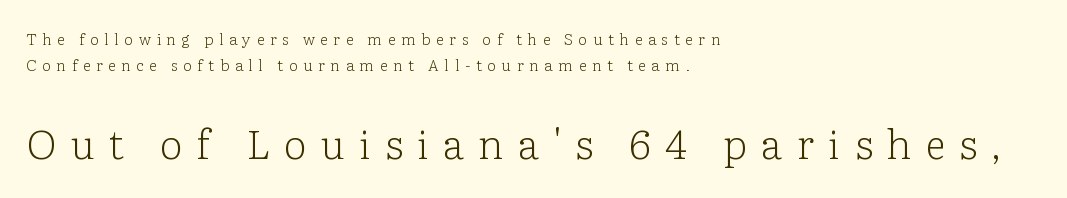
The passage shown is typed in a proportional face where columns would drift. Is this a heavy cut? Hardly; it is regular or lighter. Notice how the passage keeps a crisp vertical edge on the left only. Quick note: interline space is typical.
